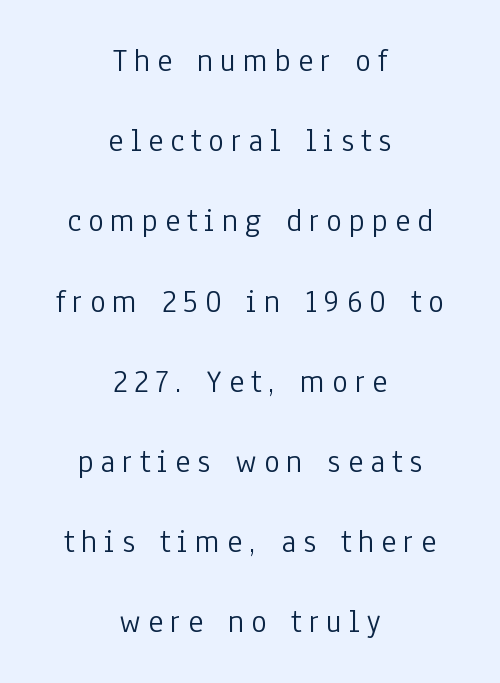
Q: Is the text bold? A: No.
Q: Is the text italic (slanted)? A: No, it is upright.
Q: Is the typeface a serif or a sans-serif typeface? A: Sans-serif.
Q: Is the text underlined? A: No.
Q: How is the paragraph aligned? A: Centered.
Q: Is the spacing between letters normal or unusually wide? A: Unusually wide.
Q: Is the spacing between lines tight, normal or loose? A: Loose.
Q: Width (condensed, normal, or wide)? A: Condensed.
Q: Stroke contrast? A: Low.
Q: x-height? A: Medium.
Q: Monospaced? A: No.
